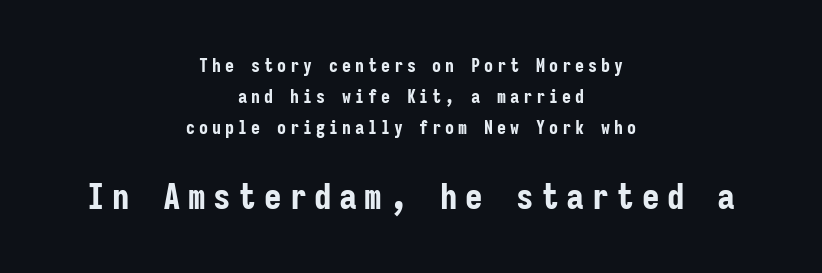
These lines are rendered in a fixed-pitch font. Type style note: lacks serifs. Look at the glyph heights: the lower group is clearly the bigger setting. Emphasis by weight is at full strength: bold. Notice how the stems are strictly vertical — no italics here. Descenders are the only things crossing below the line.
